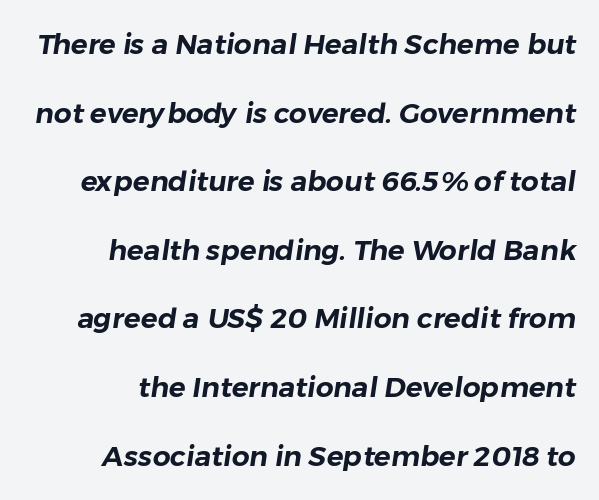
{"serif": "no", "width": "normal", "stroke_contrast": "low", "x_height": "medium", "monospaced": "no", "underline": "no", "line_spacing": "loose", "line_spacing_ratio": 2.45, "letter_spacing": "normal", "letter_spacing_em": 0.0, "glyph_px": 28}
